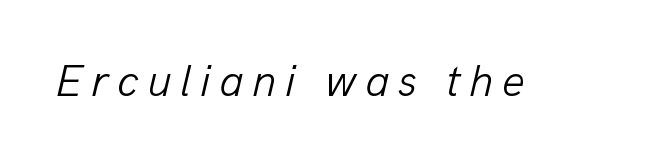
Q: Is the text bold? A: No.
Q: Is the text italic (slanted)? A: Yes, it leans right by about 13 degrees.
Q: Is the text underlined? A: No.
Q: Width (condensed, normal, or wide)? A: Normal.
Q: Stroke contrast? A: Low.
Q: x-height? A: Medium.
Q: Monospaced? A: No.
